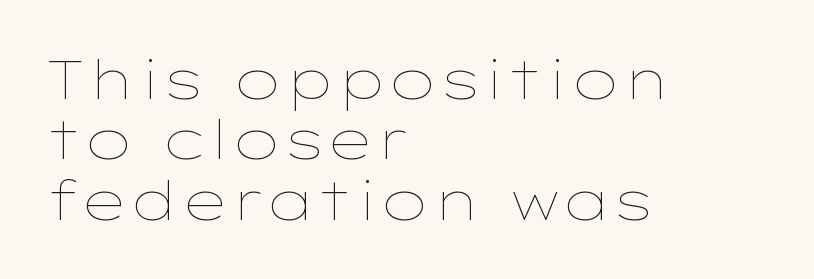
The specimen omits any rule beneath the text block's lines. Here the glyphs are tracked normally, forming tight word shapes. These lines are rendered in a variable-pitch font. This sample is left-justified, so line endings fall wherever the words run out. This block would grow much taller if given ordinary leading; it's compressed now.
